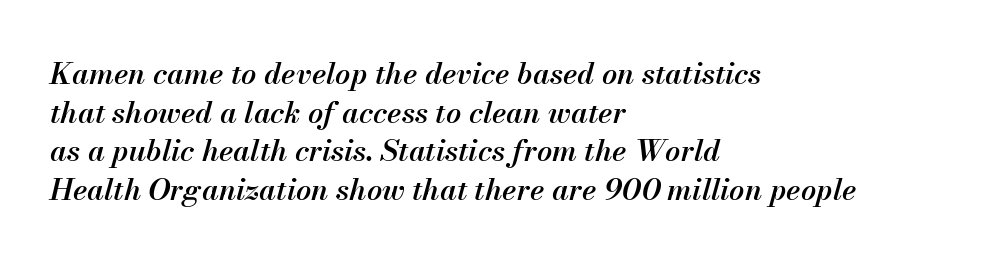
Q: Is the text bold? A: Semi-bold.
Q: Is the text italic (slanted)? A: Yes, it leans right by about 13 degrees.
Q: Is the text underlined? A: No.
Q: How is the paragraph aligned? A: Left-aligned.
Q: Is the spacing between letters normal or unusually wide? A: Normal.
Q: Is the spacing between lines tight, normal or loose? A: Normal.
Q: Width (condensed, normal, or wide)? A: Normal.
Q: Stroke contrast? A: Medium.
Q: x-height? A: Small.
Q: Monospaced? A: No.
